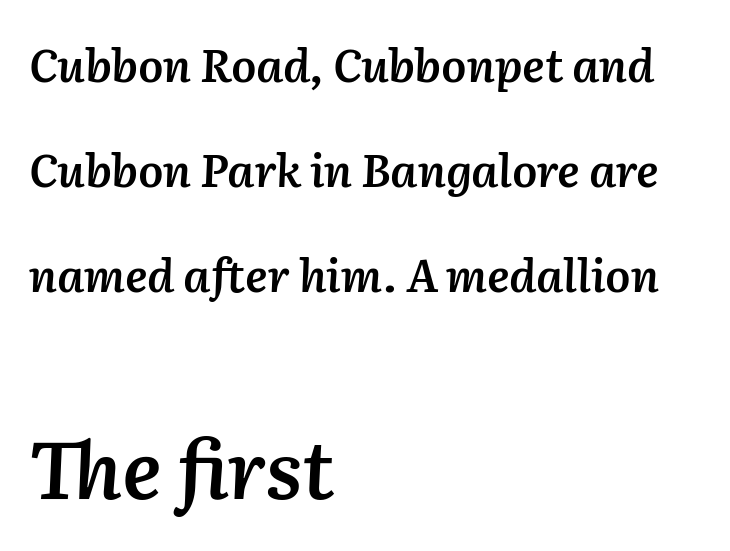
A student would call this left alignment; a typographer would say flush left, rag right. Here the second block reads like a headline and the first like body copy. This is oblique type, the kind used for emphasis or titles. Stems and bowls a touch heavier than normal — semibold. Here the designer chose a conventional face with non-uniform glyph widths.
